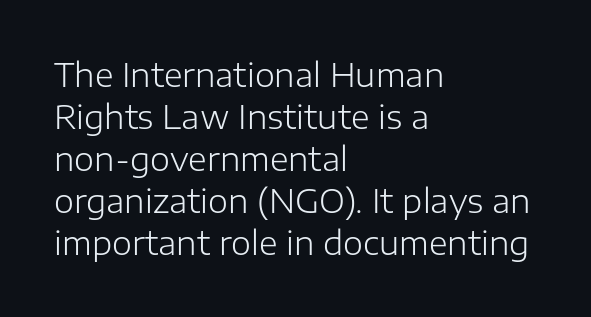
The image shows 32 px light sans-serif type, upright; set left-aligned, normal line spacing (1.31x), normal letter spacing, not underlined; low stroke contrast and a medium x-height.
